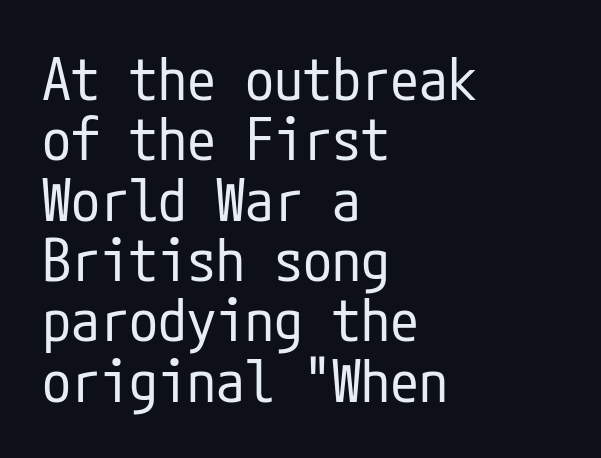
This rendering leaves character spacing at its baseline value. Line starts are locked; line ends wander. Summary of weight: not heavy and not bold. Italic? Not at all — the glyphs are vertical.
